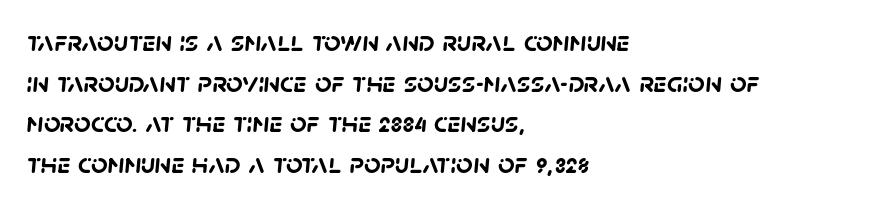
The image shows 29 px semibold sans-serif type; set left-aligned, normal line spacing (1.4x), normal letter spacing, not underlined; low stroke contrast and a large x-height.
